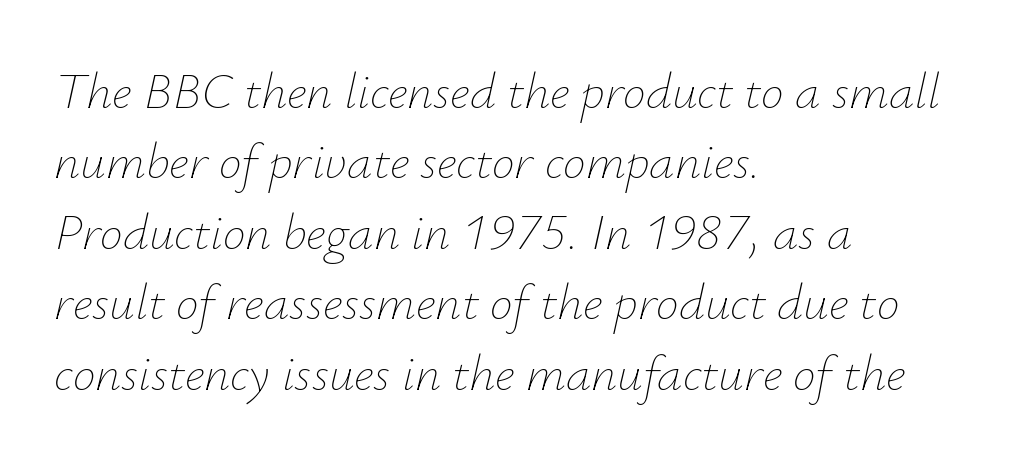
Looks like regular typesetting: each glyph gets only the width it needs. In CSS terms this would be text-align: left. The rendering applies a slant to the glyphs. Reading down the column, the eye jumps a familiar distance to each next line. No extra tracking has been applied to these lines. No chunkiness to these letters — they're not bold.
